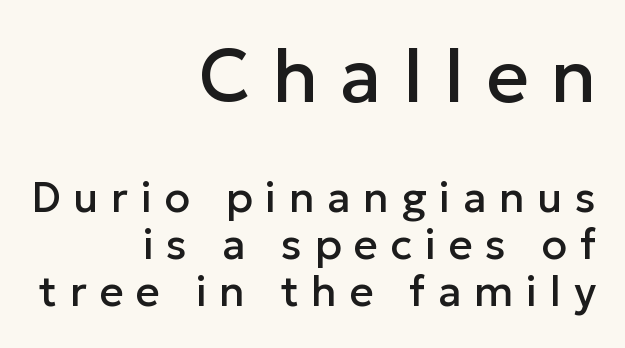
The passage shown begins with its larger block and ends with its smaller one. You could not count columns in this text — the font is proportionally spaced. Is there much room between lines? No — they nearly touch. Descender tails drop into unmarked territory. This is the regular roman posture of the typeface. Between one letter and the next there's a generous, obvious gap.
